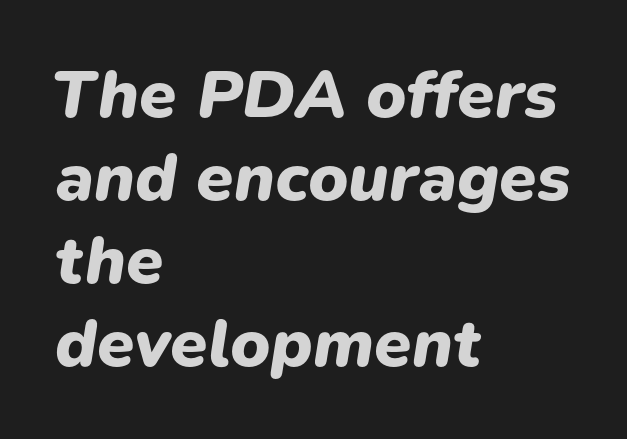
{"italic": "yes", "lean": "right", "slant_degrees": 9, "bold": "yes", "weight": "heavy", "width": "normal", "stroke_contrast": "low", "x_height": "medium", "monospaced": "no", "underline": "no", "align": "left", "line_spacing_ratio": 1.22, "letter_spacing": "normal", "letter_spacing_em": 0.0, "glyph_px": 68}
